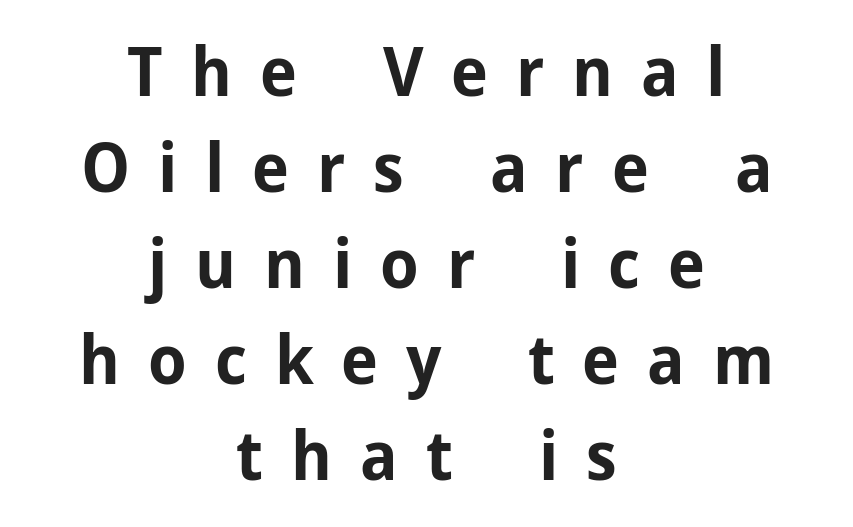
Q: Is the text bold? A: Yes.
Q: Is the text italic (slanted)? A: No, it is upright.
Q: Is the typeface a serif or a sans-serif typeface? A: Sans-serif.
Q: Is the text underlined? A: No.
Q: How is the paragraph aligned? A: Centered.
Q: Is the spacing between letters normal or unusually wide? A: Unusually wide.
Q: Is the spacing between lines tight, normal or loose? A: Normal.
Q: Width (condensed, normal, or wide)? A: Normal.
Q: Stroke contrast? A: Low.
Q: x-height? A: Medium.
Q: Monospaced? A: No.
